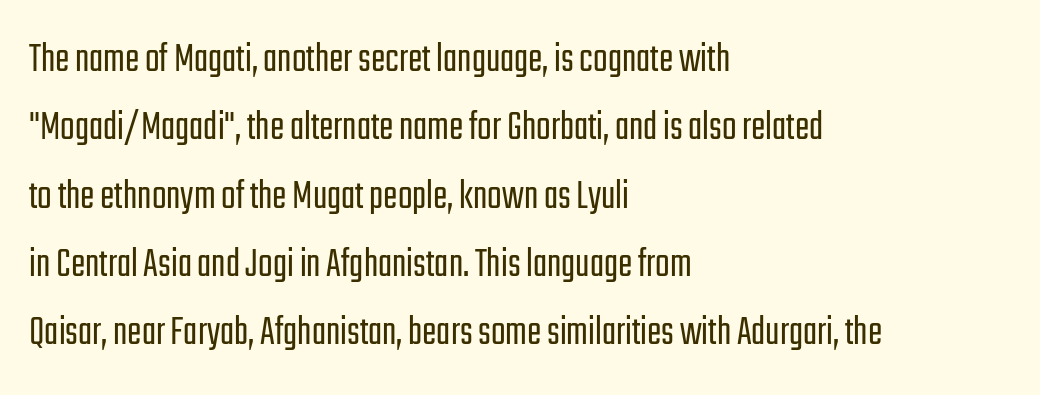
Q: Is the text bold? A: No.
Q: Is the text italic (slanted)? A: No, it is upright.
Q: Is the typeface a serif or a sans-serif typeface? A: Sans-serif.
Q: Is the text underlined? A: No.
Q: How is the paragraph aligned? A: Left-aligned.
Q: Is the spacing between letters normal or unusually wide? A: Normal.
Q: Is the spacing between lines tight, normal or loose? A: Normal.
Q: Width (condensed, normal, or wide)? A: Condensed.
Q: Stroke contrast? A: Low.
Q: x-height? A: Medium.
Q: Monospaced? A: No.
